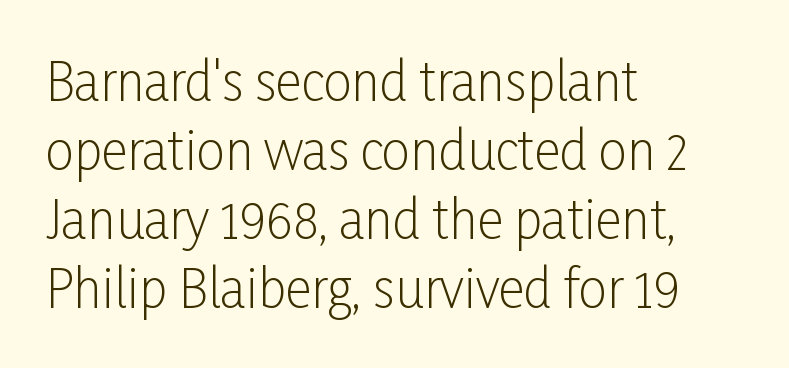
The image shows 51 px light, condensed sans-serif type, upright; set left-aligned, normal line spacing (1.35x), normal letter spacing, not underlined; low stroke contrast and a medium x-height.
